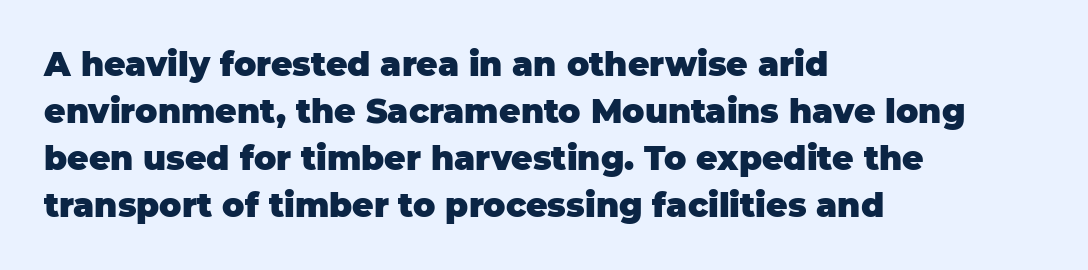
The image shows 33 px heavy sans-serif type, upright; set left-aligned, normal line spacing (1.42x), normal letter spacing, not underlined; low stroke contrast and a large x-height.
